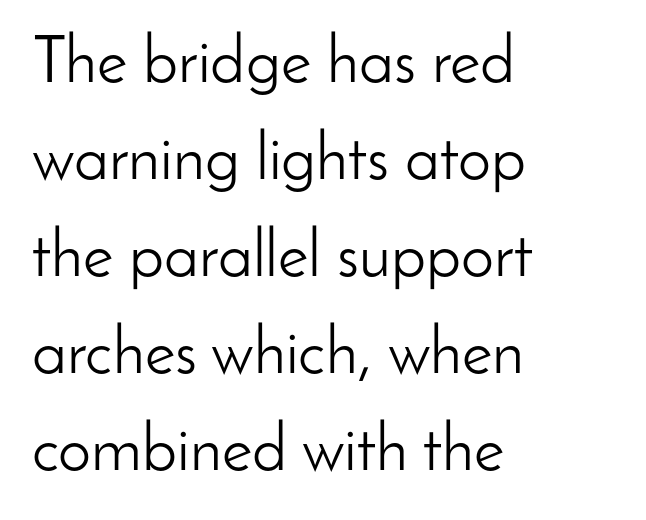
A classic flush-left, rag-right setting is used for this passage. Tracking value appears to be zero — textbook default spacing. This sample has the flowing, uneven cadence of proportional lettering. Type style note: lacks serifs. Rendered with straight, roman letterforms. Has an underline been added? It has not.
